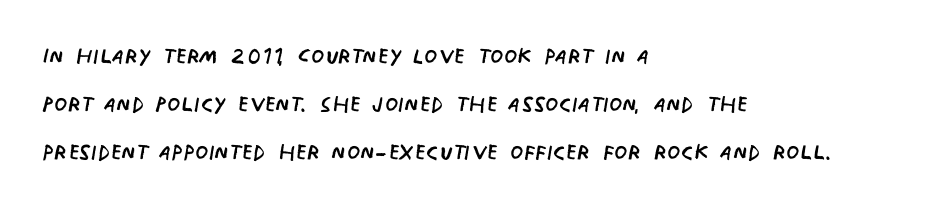
Normally led — the rows are evenly, conventionally spaced. This sample uses a sans-serif face. Varying glyph widths throughout — classic text-font behaviour. Compared with a centered layout, this one pins lines to the left instead. Any mark beneath the type? The region is blank. Compared with typical body copy, the letter spacing here is the same.
